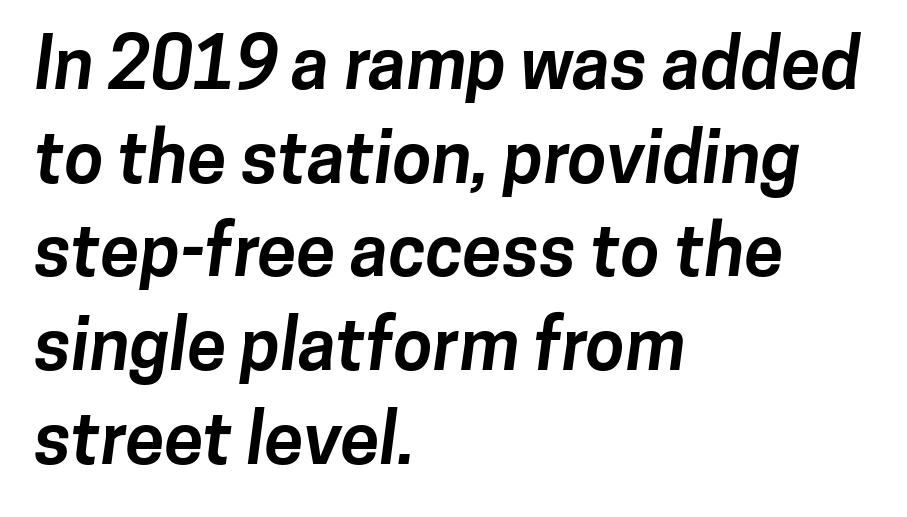
Q: Is the text bold? A: Yes.
Q: Is the typeface a serif or a sans-serif typeface? A: Sans-serif.
Q: Is the text underlined? A: No.
Q: How is the paragraph aligned? A: Left-aligned.
Q: Is the spacing between letters normal or unusually wide? A: Normal.
Q: Is the spacing between lines tight, normal or loose? A: Normal.
Q: Width (condensed, normal, or wide)? A: Normal.
Q: Stroke contrast? A: Low.
Q: x-height? A: Medium.
Q: Monospaced? A: No.
